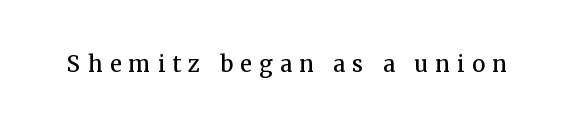
Only glyphs here, with clear space below each row. Is there any slant? The stems are plumb. Is the letter spacing exaggerated? Yes — the characters are pushed far apart. The glyphs have the mass of a demibold cut, below bold.
